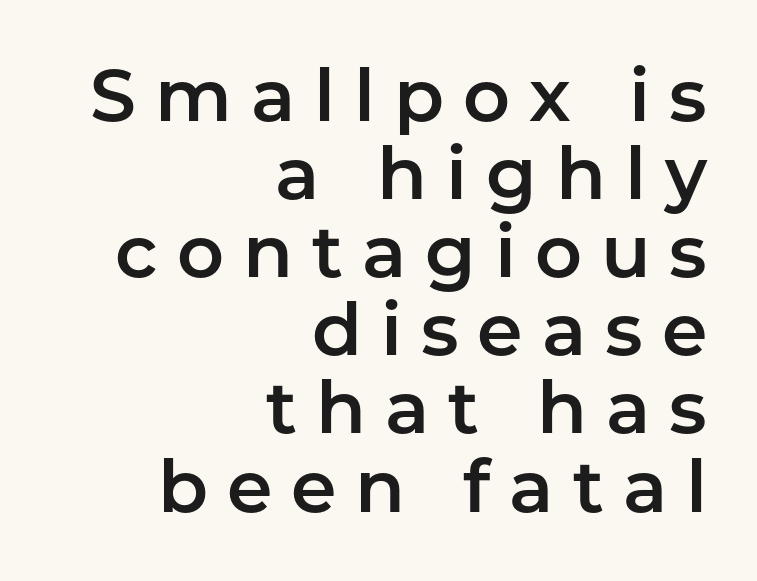
You could not count columns in this text — the font is proportionally spaced. You can tell it's not italic because the verticals are truly vertical. Visually the block forms a straight wall on the right and a jagged coastline on the left. The rendering inserts visible extra space after every character. Lines of text with bare space underneath.
